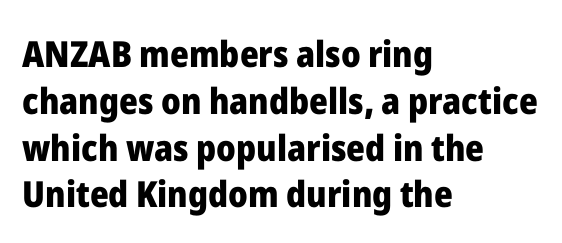
{"serif": "no", "italic": "no", "bold": "yes", "weight": "heavy", "width": "normal", "stroke_contrast": "low", "x_height": "medium", "monospaced": "no", "underline": "no", "align": "left", "line_spacing": "normal", "line_spacing_ratio": 1.3, "letter_spacing": "normal", "letter_spacing_em": 0.0, "glyph_px": 36}
